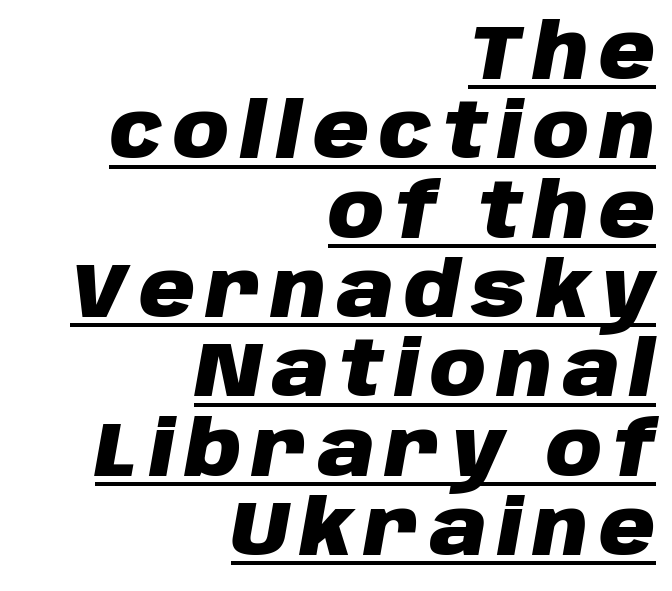
Q: Is the text bold? A: Yes.
Q: Is the text italic (slanted)? A: Yes, it leans right by about 10 degrees.
Q: Is the text underlined? A: Yes.
Q: How is the paragraph aligned? A: Right-aligned.
Q: Is the spacing between lines tight, normal or loose? A: Tight.
Q: Width (condensed, normal, or wide)? A: Normal.
Q: Stroke contrast? A: Low.
Q: x-height? A: Large.
Q: Monospaced? A: No.
